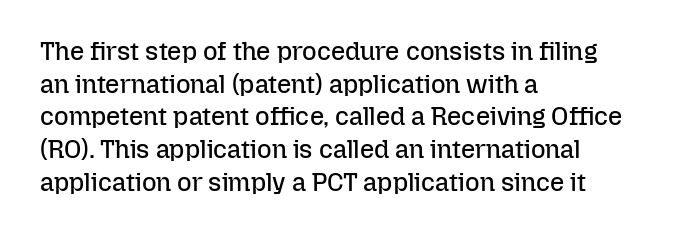
What's the leading like? Ordinary, nothing unusual. The passage shown has conventional tracking throughout. The typography opts for an upright posture over an oblique one. The passage is arranged the way most books set body copy — flush left.
